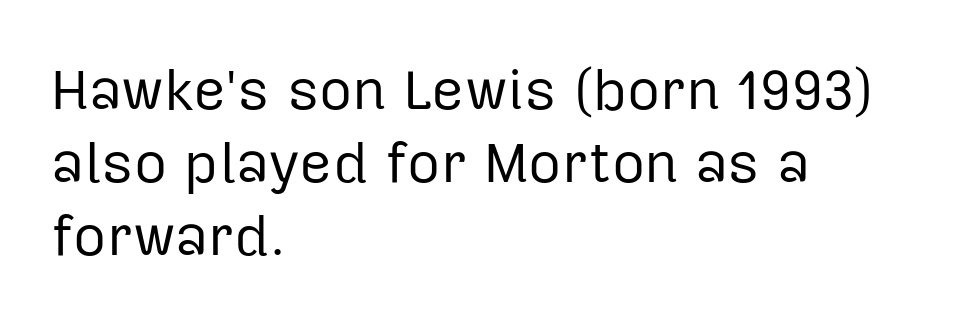
The image shows 57 px regular-weight sans-serif type, upright; set left-aligned, normal line spacing (1.28x), normal letter spacing, not underlined; low stroke contrast and a medium x-height.
